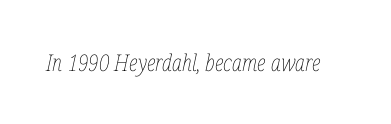
{"italic": "yes", "lean": "right", "slant_degrees": 12, "bold": "no", "underline": "no", "letter_spacing": "normal", "letter_spacing_em": 0.0, "glyph_px": 23}
